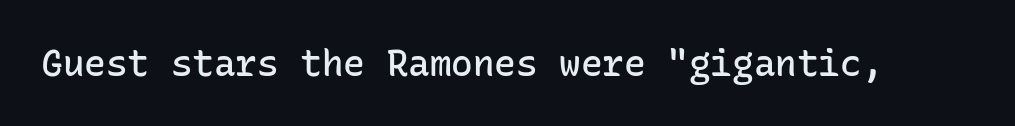
What weight is shown? A semibold, between regular and bold. Note: no serifs on the glyphs. Is the letter spacing exaggerated? No — it looks like the ordinary default. Posture: upright roman. Quick note: underline off.
